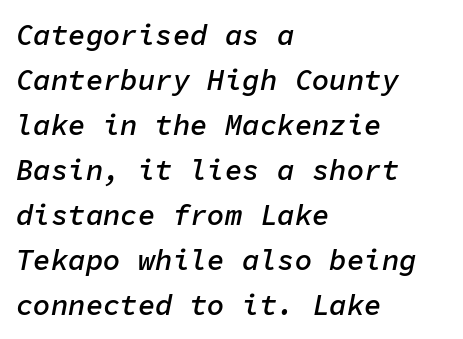
The image shows 29 px semibold type, italic (leaning right), monospaced; set left-aligned, normal line spacing (1.55x), normal letter spacing, not underlined; low stroke contrast and a medium x-height.
